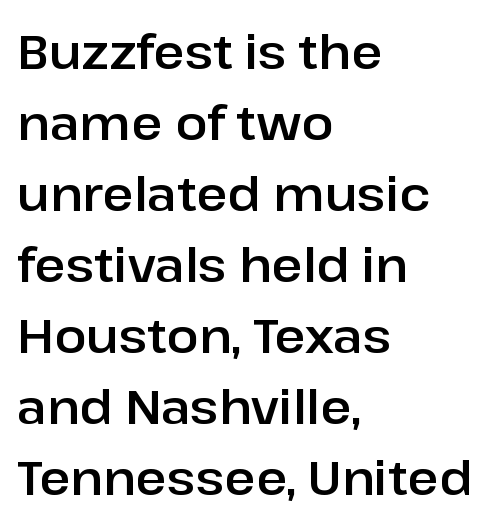
{"serif": "no", "italic": "no", "width": "normal", "stroke_contrast": "low", "x_height": "medium", "monospaced": "no", "underline": "no", "align": "left", "line_spacing": "normal", "line_spacing_ratio": 1.48, "letter_spacing": "normal", "letter_spacing_em": 0.0, "glyph_px": 48}
